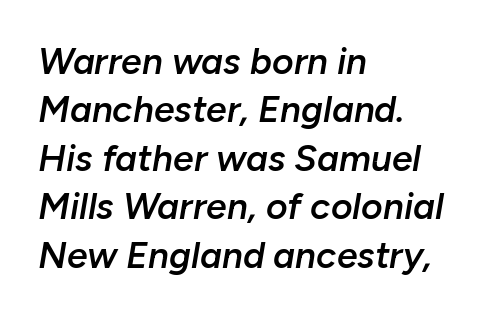
The letters advance in unequal steps, a hallmark of proportional type. This rendering uses left alignment, leaving the right contour irregular. Weight check: semibold — heavier than regular, not quite bold. Look at the tracking — it's just the regular setting, nothing added.
